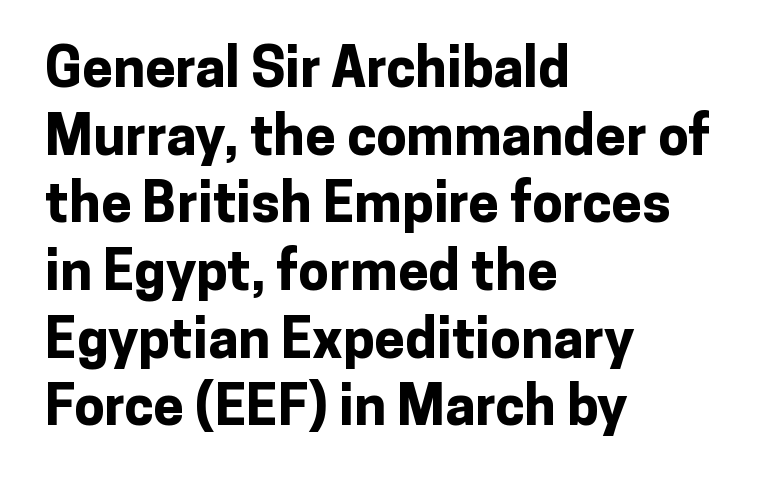
The image shows 55 px bold sans-serif type, upright; set left-aligned, line spacing 1.23x, normal letter spacing, not underlined; low stroke contrast and a medium x-height.
